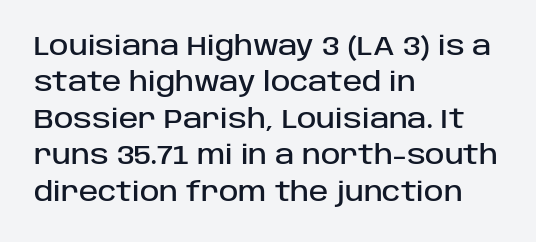
Each line starts at the same left margin while the right side varies. There is no visible air inserted between adjacent glyphs. Baseline-to-baseline distance is the conventional proportion of letter height. No italicization has been applied; the sample stays upright.
